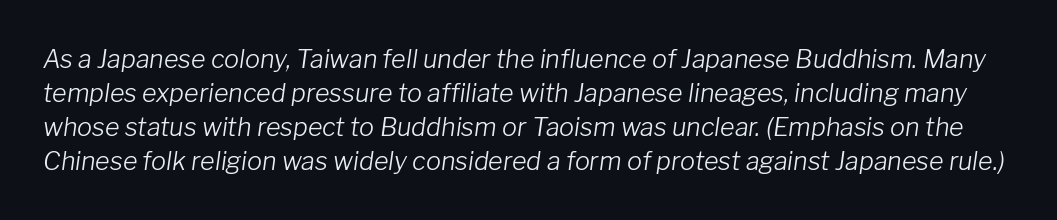
{"italic": "yes", "lean": "right", "slant_degrees": 8, "bold": "no", "underline": "no", "line_spacing": "normal", "line_spacing_ratio": 1.36, "letter_spacing": "normal", "letter_spacing_em": 0.0, "glyph_px": 25}
